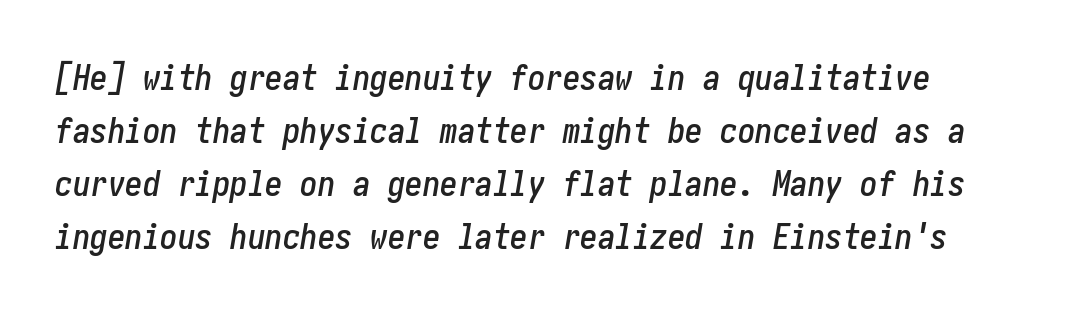
The image shows 35 px condensed type, italic (leaning right); set normal line spacing (1.51x), normal letter spacing, not underlined; low stroke contrast and a medium x-height.
